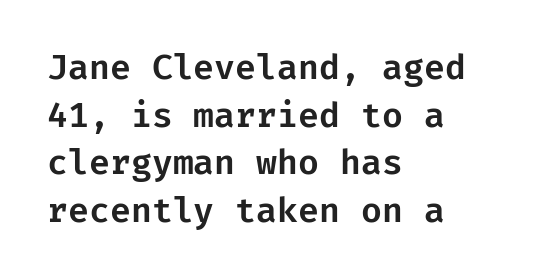
{"serif": "no", "italic": "no", "width": "normal", "stroke_contrast": "low", "x_height": "medium", "underline": "no", "align": "left", "line_spacing": "normal", "line_spacing_ratio": 1.4, "letter_spacing": "normal", "letter_spacing_em": 0.0, "glyph_px": 34}
